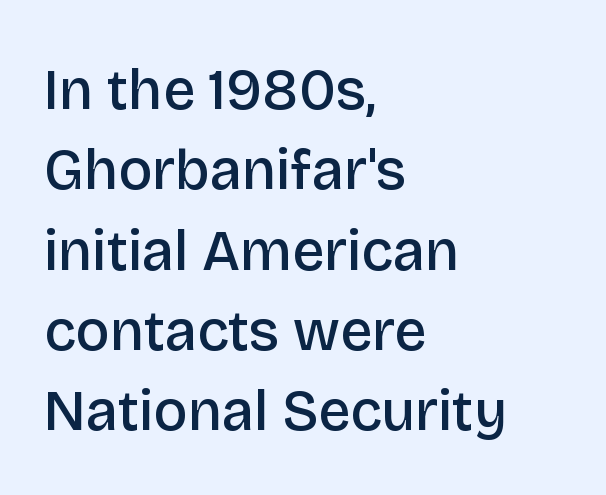
The rows are spaced the way most documents space them. These lines carry some extra weight — a demibold, not a full bold. Do the letters lean? They stand straight. Short note: letters normally spaced. A classic flush-left, rag-right setting is used for this passage.
